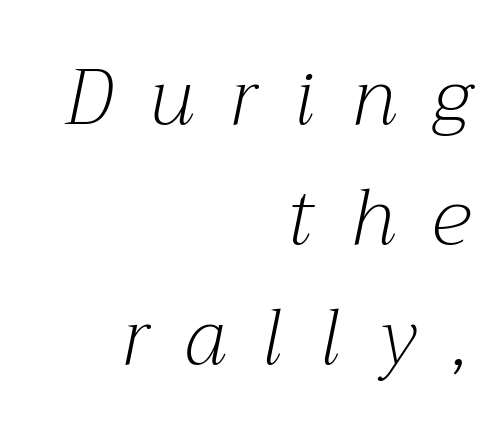
Q: Is the text bold? A: No.
Q: Is the text italic (slanted)? A: Yes, it leans right by about 12 degrees.
Q: Is the typeface a serif or a sans-serif typeface? A: Serif.
Q: Is the text underlined? A: No.
Q: How is the paragraph aligned? A: Right-aligned.
Q: Is the spacing between letters normal or unusually wide? A: Unusually wide.
Q: Is the spacing between lines tight, normal or loose? A: Normal.
Q: Width (condensed, normal, or wide)? A: Normal.
Q: Stroke contrast? A: Medium.
Q: x-height? A: Medium.
Q: Monospaced? A: No.
